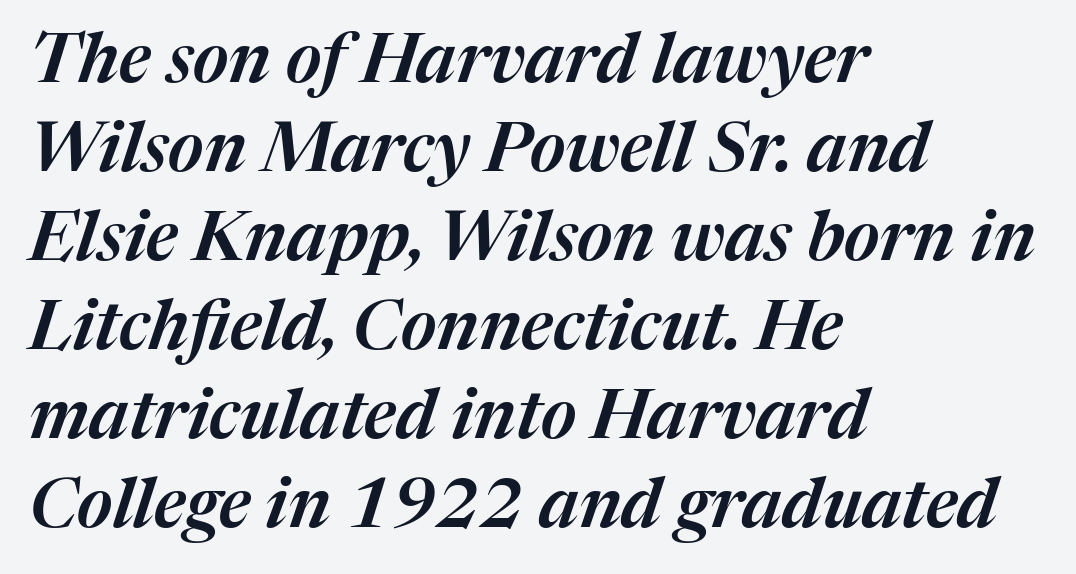
This sample uses plain, unmodified letter spacing. The glyphs look as if they've been sheared to an angle. Teacher's note: observe the even left margin — that is flush-left alignment. The rendering uses natural spacing where letterforms have individual widths. Underline: absent.
